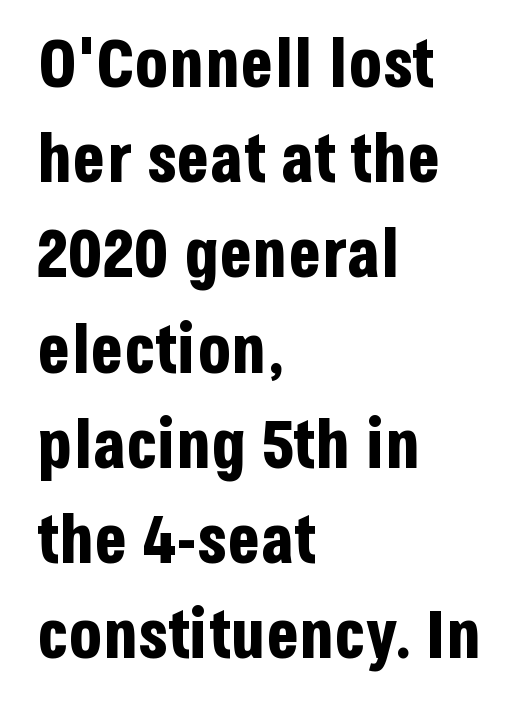
The image shows 68 px bold, condensed sans-serif type, upright; set left-aligned, normal line spacing (1.4x), normal letter spacing, not underlined; low stroke contrast and a large x-height.
